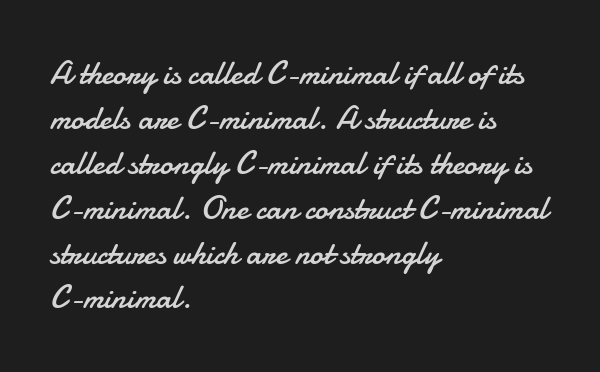
The image shows 33 px regular-weight sans-serif type; set left-aligned, normal line spacing (1.36x), normal letter spacing, not underlined; low stroke contrast and a small x-height.
